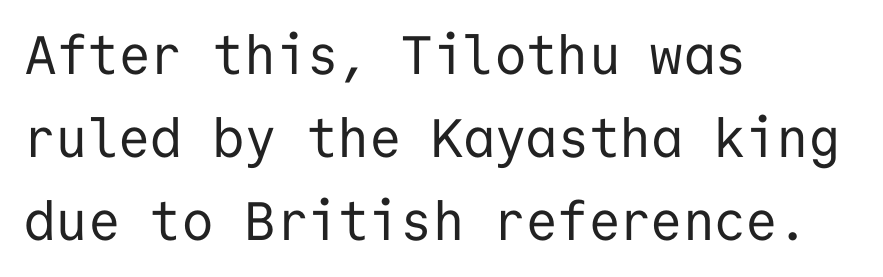
Q: Is the text bold? A: No.
Q: Is the text italic (slanted)? A: No, it is upright.
Q: Is the typeface a serif or a sans-serif typeface? A: Sans-serif.
Q: Is the text underlined? A: No.
Q: How is the paragraph aligned? A: Left-aligned.
Q: Is the spacing between letters normal or unusually wide? A: Normal.
Q: Is the spacing between lines tight, normal or loose? A: Normal.
Q: Width (condensed, normal, or wide)? A: Normal.
Q: Stroke contrast? A: Low.
Q: x-height? A: Medium.
Q: Monospaced? A: Yes.
